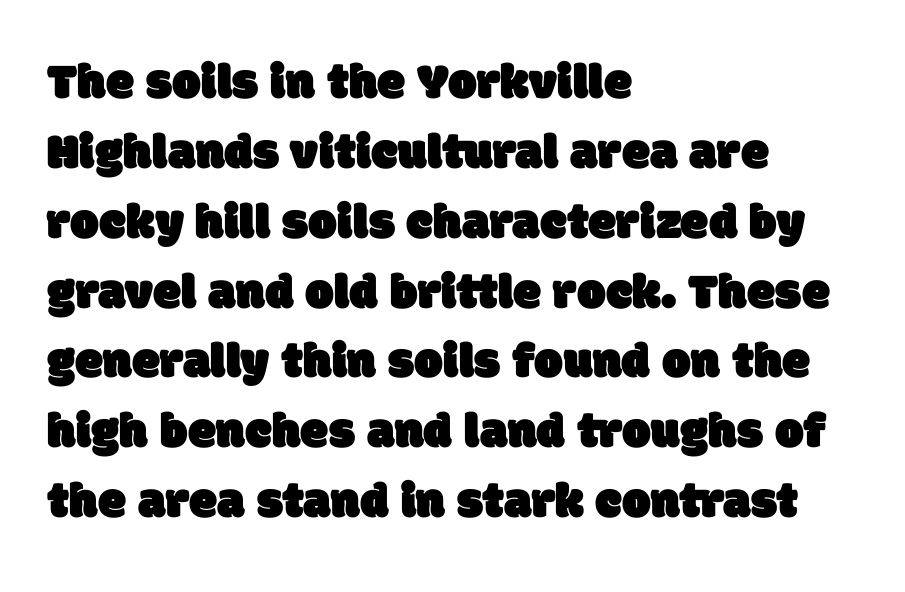
Nobody drew a line under any word here. Does the copy run flush right? No — it runs flush left. There is no visible air inserted between adjacent glyphs. Each letter keeps its own natural width here, so spacing adapts to shape. Serifs: no, the terminals of the letterforms are clean. Vertically, the passage feels balanced, rows spaced as you'd expect.
